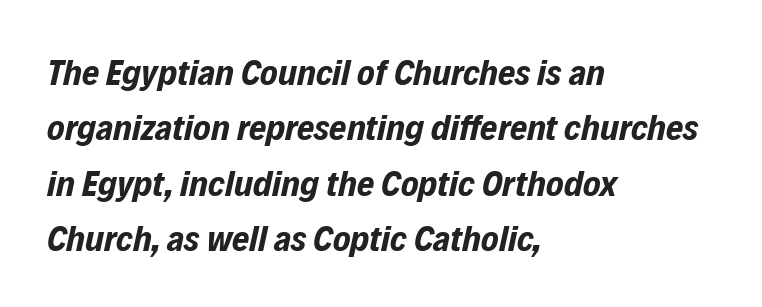
{"italic": "yes", "lean": "right", "slant_degrees": 12, "bold": "yes", "weight": "bold", "width": "condensed", "stroke_contrast": "low", "x_height": "medium", "monospaced": "no", "underline": "no", "align": "left", "line_spacing": "normal", "line_spacing_ratio": 1.5, "letter_spacing": "normal", "letter_spacing_em": 0.0, "glyph_px": 37}
